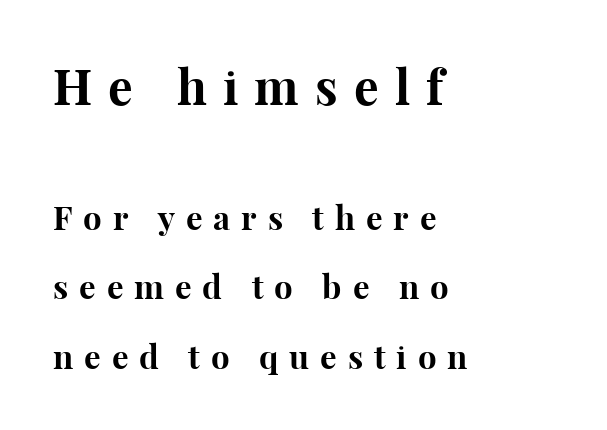
{"serif": "yes", "italic": "no", "bold": "yes", "weight": "bold", "width": "normal", "stroke_contrast": "high", "x_height": "medium", "monospaced": "no", "underline": "no", "align": "left", "line_spacing": "loose", "line_spacing_ratio": 2.1, "letter_spacing": "wide", "letter_spacing_em": 0.33, "larger_block": "first", "size_ratio": 1.48, "glyph_px": 49}
